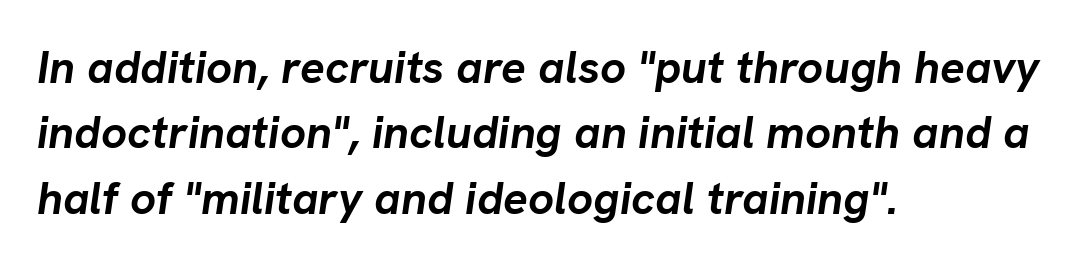
The image shows 46 px semibold type, italic (leaning right); set left-aligned, normal line spacing (1.42x), normal letter spacing, not underlined; low stroke contrast and a medium x-height.
